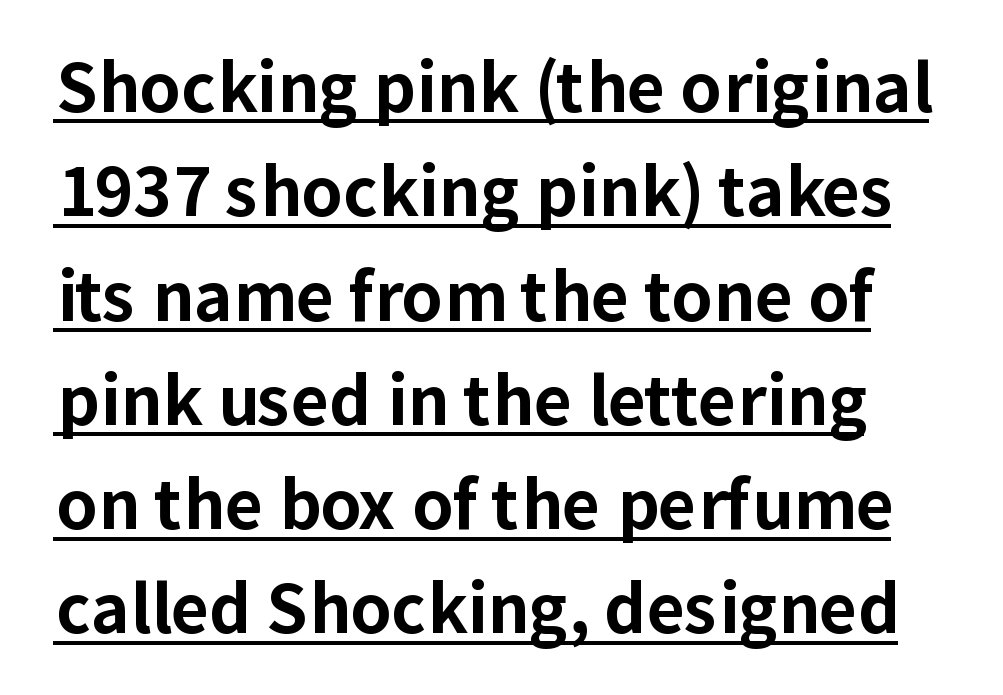
{"serif": "no", "italic": "no", "bold": "yes", "weight": "bold", "width": "normal", "stroke_contrast": "low", "x_height": "medium", "monospaced": "no", "underline": "yes", "line_spacing": "normal", "line_spacing_ratio": 1.58, "letter_spacing": "normal", "letter_spacing_em": 0.0, "glyph_px": 66}
